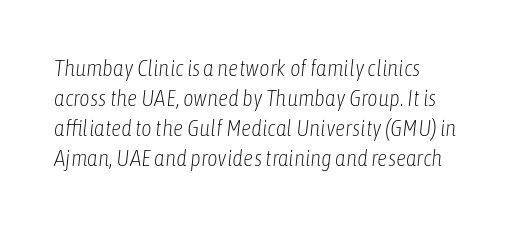
The image shows 23 px text type, italic (leaning right); set left-aligned, normal line spacing (1.31x), normal letter spacing, not underlined.
